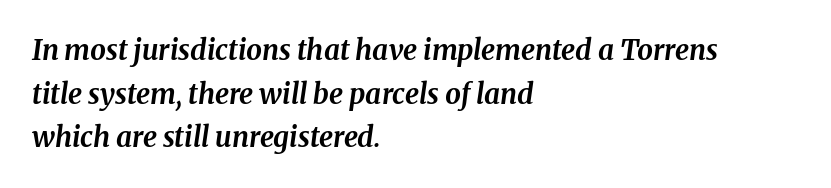
Interline gaps are of average width in this sample. Note the varied advance widths — an 'i' is clearly narrower than an 'm'. Does the weight exceed regular? Yes, all the way to bold. Every row of glyphs begins at an identical x-position on the left.
